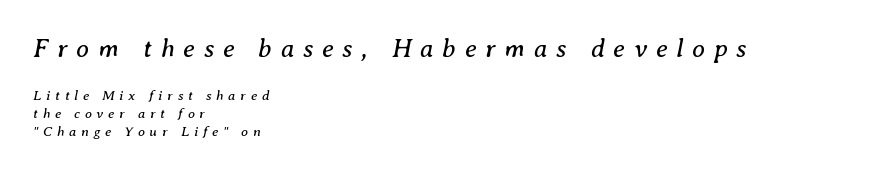
If you drew a ruler down the left edge, every line would touch it. Each word looks stretched out because of the extra space between its letters. You get the large type first, then a drop to smaller type. Plain, unruled lines of type. The font's italic variant was chosen for this text. Leading matches the norm, producing a regular column.
